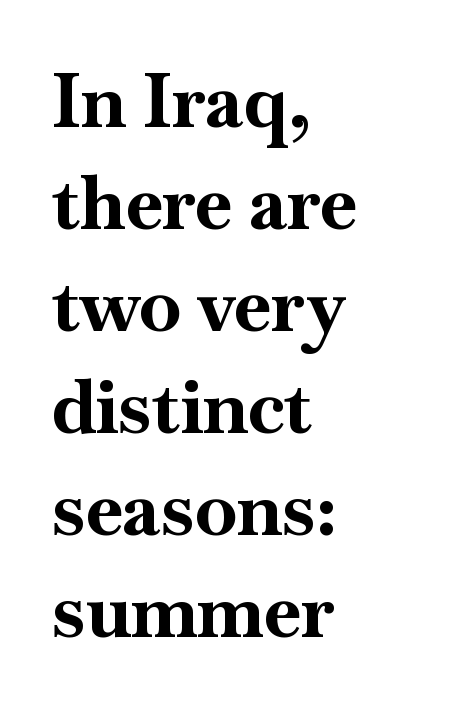
The image shows 75 px bold serif type, upright; set left-aligned, normal line spacing (1.36x), normal letter spacing, not underlined; high stroke contrast and a small x-height.
